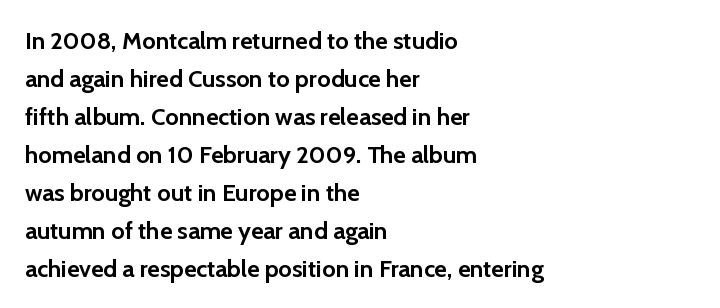
The image shows 24 px bold type, upright; set left-aligned, normal line spacing (1.58x), normal letter spacing, not underlined.
